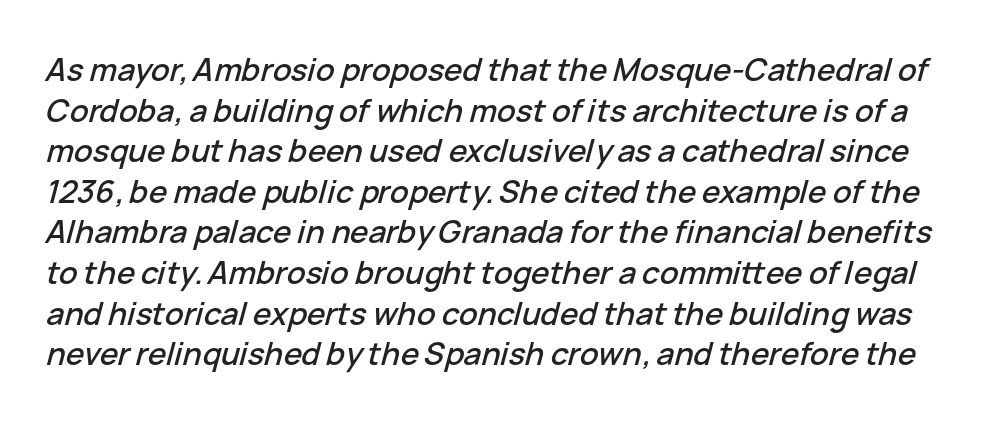
Q: Is the text italic (slanted)? A: Yes, it leans right by about 15 degrees.
Q: Is the text underlined? A: No.
Q: Is the spacing between letters normal or unusually wide? A: Normal.
Q: Is the spacing between lines tight, normal or loose? A: Normal.
Q: Width (condensed, normal, or wide)? A: Normal.
Q: Stroke contrast? A: Low.
Q: x-height? A: Medium.
Q: Monospaced? A: No.
